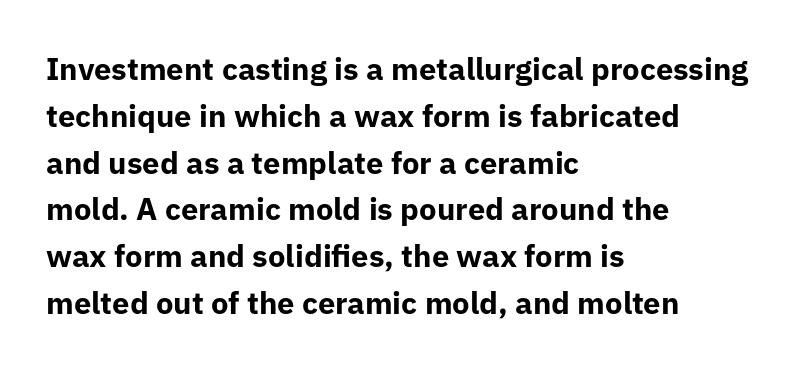
Q: Is the text bold? A: Yes.
Q: Is the text italic (slanted)? A: No, it is upright.
Q: Is the typeface a serif or a sans-serif typeface? A: Sans-serif.
Q: Is the text underlined? A: No.
Q: How is the paragraph aligned? A: Left-aligned.
Q: Is the spacing between letters normal or unusually wide? A: Normal.
Q: Is the spacing between lines tight, normal or loose? A: Normal.
Q: Width (condensed, normal, or wide)? A: Normal.
Q: Stroke contrast? A: Low.
Q: x-height? A: Medium.
Q: Monospaced? A: No.
